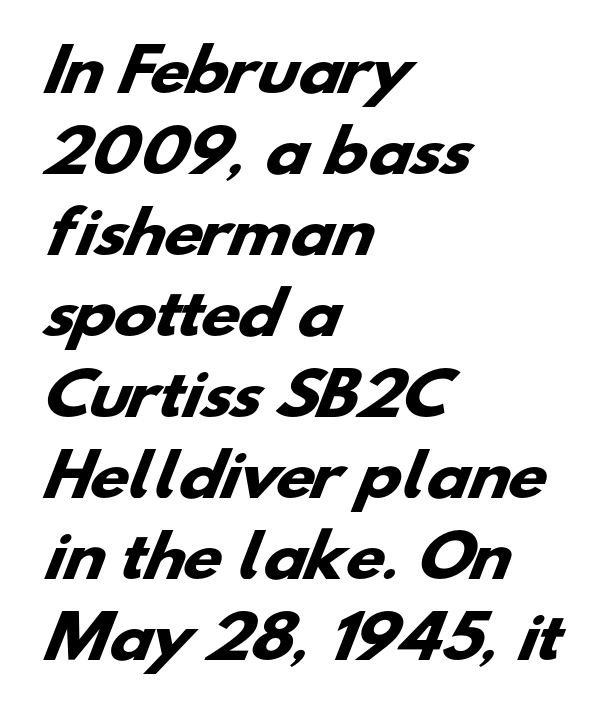
The image shows 57 px heavy, wide sans-serif type; set left-aligned, normal line spacing (1.42x), normal letter spacing, not underlined; low stroke contrast and a small x-height.
